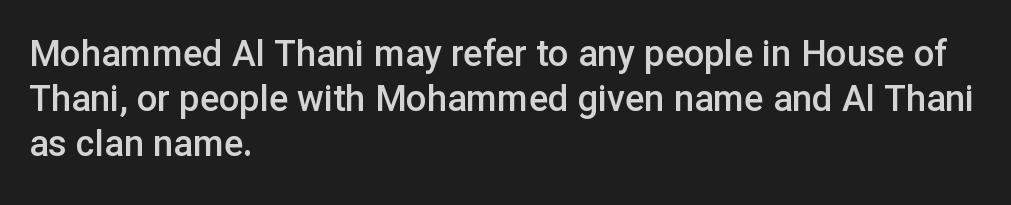
Q: Is the text bold? A: Semi-bold.
Q: Is the text italic (slanted)? A: No, it is upright.
Q: Is the typeface a serif or a sans-serif typeface? A: Sans-serif.
Q: Is the text underlined? A: No.
Q: How is the paragraph aligned? A: Left-aligned.
Q: Is the spacing between letters normal or unusually wide? A: Normal.
Q: Is the spacing between lines tight, normal or loose? A: Normal.
Q: Width (condensed, normal, or wide)? A: Normal.
Q: Stroke contrast? A: Low.
Q: x-height? A: Medium.
Q: Monospaced? A: No.
